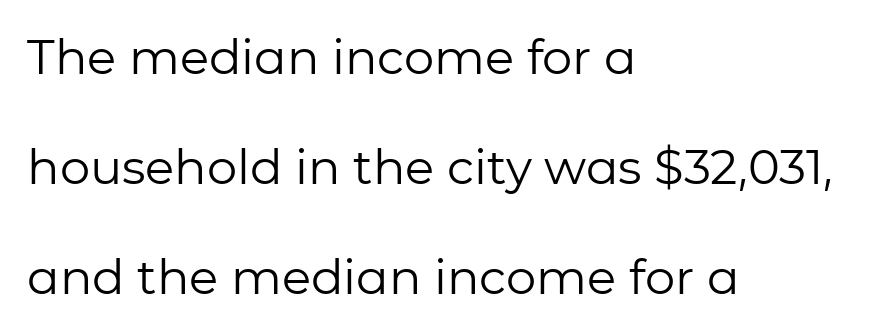
Q: Is the text bold? A: No.
Q: Is the text italic (slanted)? A: No, it is upright.
Q: Is the typeface a serif or a sans-serif typeface? A: Sans-serif.
Q: Is the text underlined? A: No.
Q: How is the paragraph aligned? A: Left-aligned.
Q: Is the spacing between letters normal or unusually wide? A: Normal.
Q: Is the spacing between lines tight, normal or loose? A: Loose.
Q: Width (condensed, normal, or wide)? A: Normal.
Q: Stroke contrast? A: Low.
Q: x-height? A: Medium.
Q: Monospaced? A: No.
